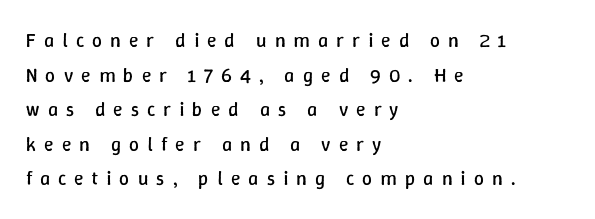
Q: Is the text bold? A: No.
Q: Is the text italic (slanted)? A: No, it is upright.
Q: Is the text underlined? A: No.
Q: How is the paragraph aligned? A: Left-aligned.
Q: Is the spacing between letters normal or unusually wide? A: Unusually wide.
